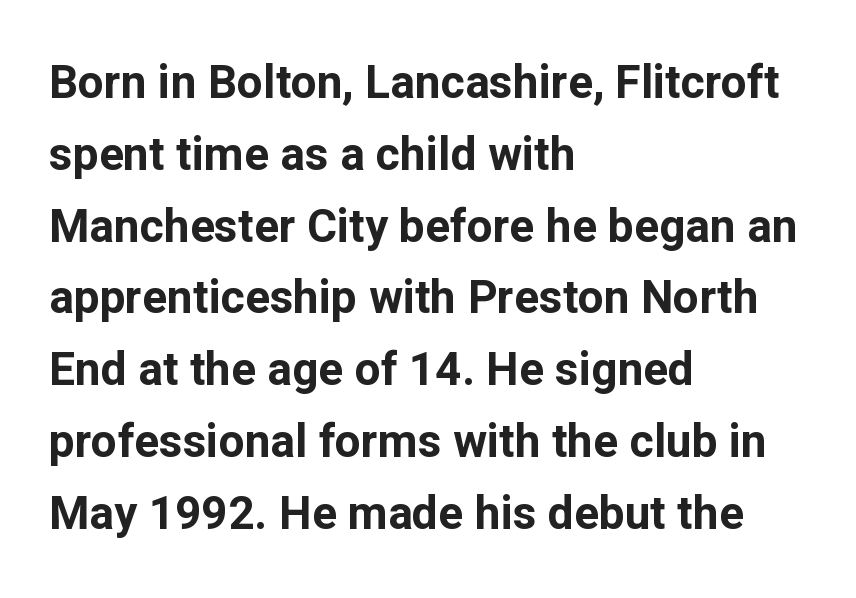
{"serif": "no", "italic": "no", "bold": "yes", "weight": "bold", "width": "normal", "stroke_contrast": "low", "x_height": "medium", "monospaced": "no", "underline": "no", "align": "left", "line_spacing": "normal", "line_spacing_ratio": 1.56, "letter_spacing": "normal", "letter_spacing_em": 0.0, "glyph_px": 46}
